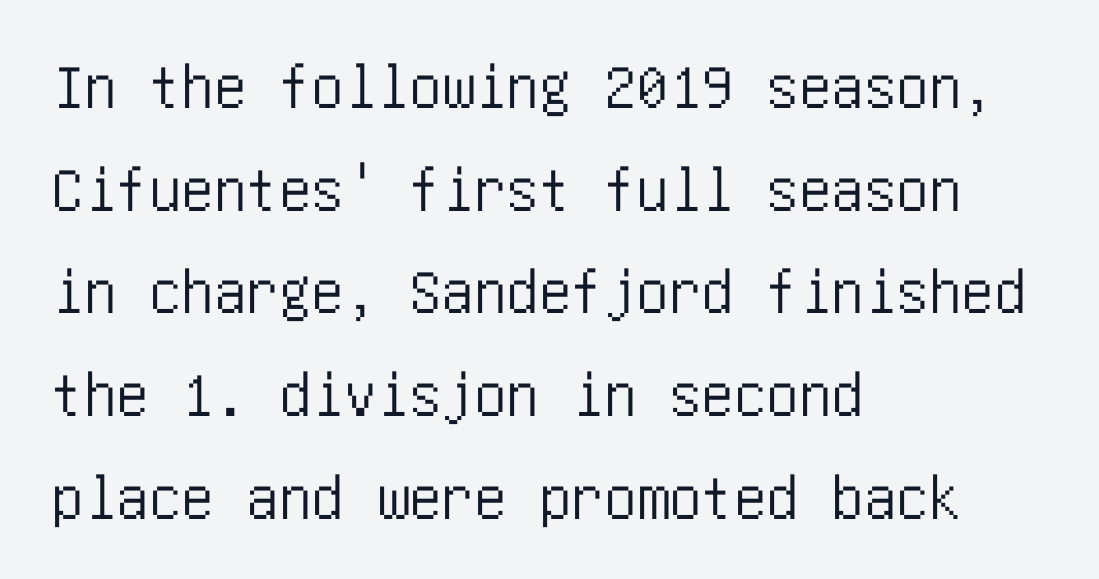
Q: Is the text italic (slanted)? A: No, it is upright.
Q: Is the typeface a serif or a sans-serif typeface? A: Sans-serif.
Q: Is the text underlined? A: No.
Q: How is the paragraph aligned? A: Left-aligned.
Q: Is the spacing between letters normal or unusually wide? A: Normal.
Q: Is the spacing between lines tight, normal or loose? A: Normal.
Q: Width (condensed, normal, or wide)? A: Condensed.
Q: Stroke contrast? A: Low.
Q: x-height? A: Large.
